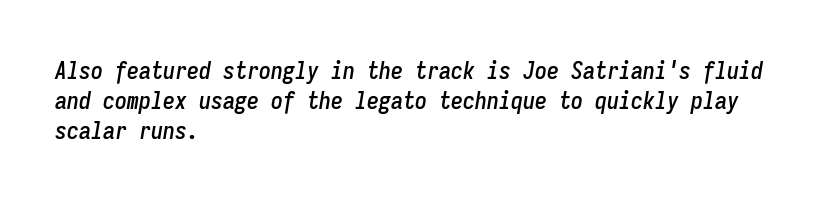
Q: Is the text italic (slanted)? A: Yes, it leans right by about 9 degrees.
Q: Is the text underlined? A: No.
Q: How is the paragraph aligned? A: Left-aligned.
Q: Is the spacing between letters normal or unusually wide? A: Normal.
Q: Is the spacing between lines tight, normal or loose? A: Normal.
